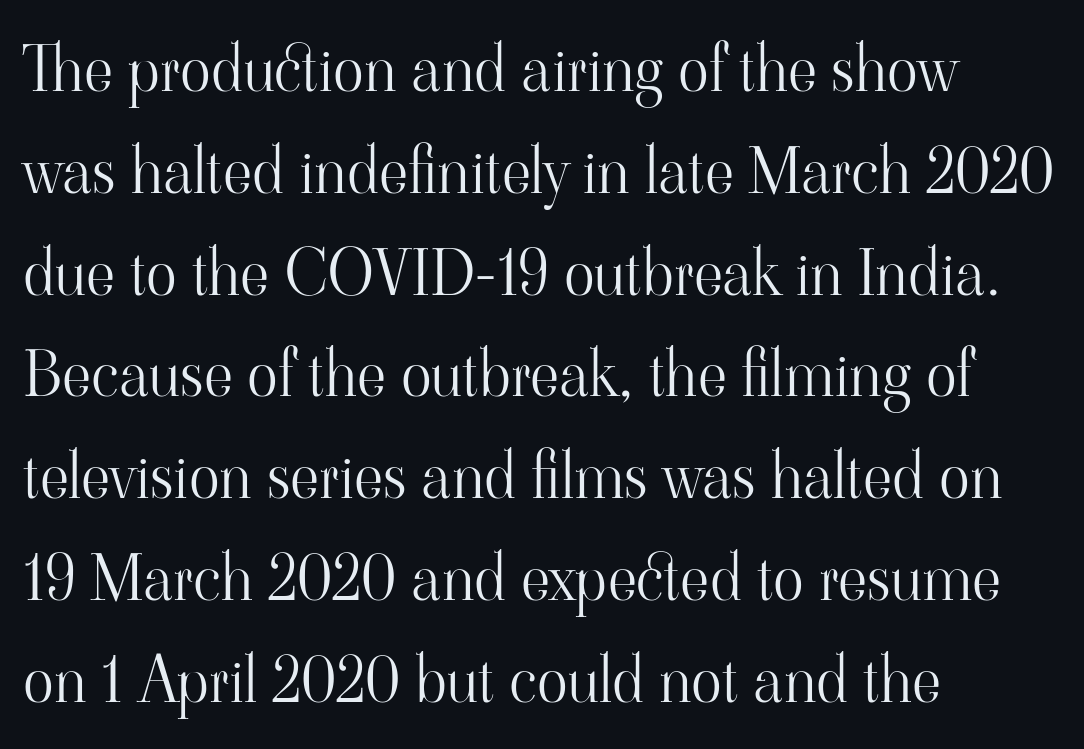
{"serif": "yes", "italic": "no", "bold": "no", "weight": "light", "width": "normal", "stroke_contrast": "high", "x_height": "small", "monospaced": "no", "underline": "no", "align": "left", "line_spacing": "normal", "line_spacing_ratio": 1.59, "letter_spacing": "normal", "letter_spacing_em": 0.0, "glyph_px": 64}
